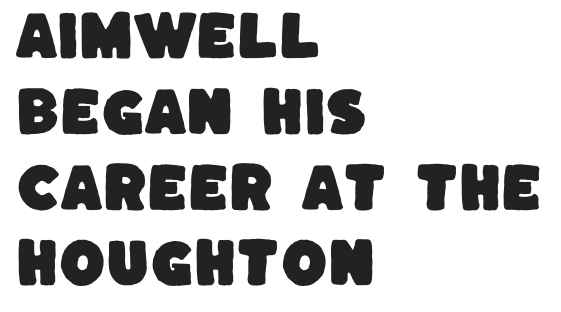
Regarding serifs, this sample does without them. One-word summary of the alignment: left. The words here are not underlined. Is the letter spacing exaggerated? No — it looks like the ordinary default. The letters advance in unequal steps, a hallmark of proportional type. Students, observe: this is what conventionally led text looks like.
